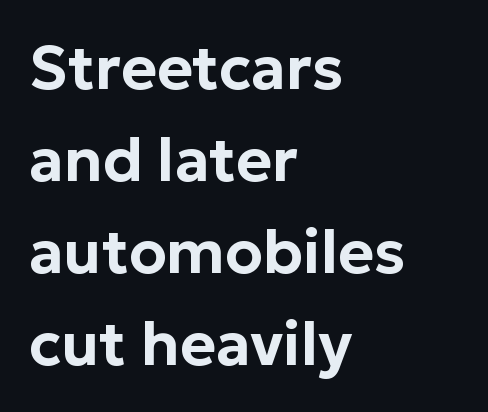
Q: Is the text italic (slanted)? A: No, it is upright.
Q: Is the typeface a serif or a sans-serif typeface? A: Sans-serif.
Q: Is the text underlined? A: No.
Q: How is the paragraph aligned? A: Left-aligned.
Q: Is the spacing between letters normal or unusually wide? A: Normal.
Q: Is the spacing between lines tight, normal or loose? A: Normal.
Q: Width (condensed, normal, or wide)? A: Normal.
Q: Stroke contrast? A: Low.
Q: x-height? A: Medium.
Q: Monospaced? A: No.
